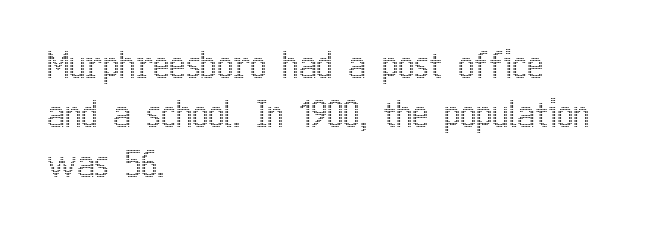
Q: Is the text italic (slanted)? A: No, it is upright.
Q: Is the text underlined? A: No.
Q: How is the paragraph aligned? A: Left-aligned.
Q: Is the spacing between letters normal or unusually wide? A: Normal.
Q: Is the spacing between lines tight, normal or loose? A: Normal.
Q: Width (condensed, normal, or wide)? A: Condensed.
Q: x-height? A: Medium.
Q: Monospaced? A: No.
